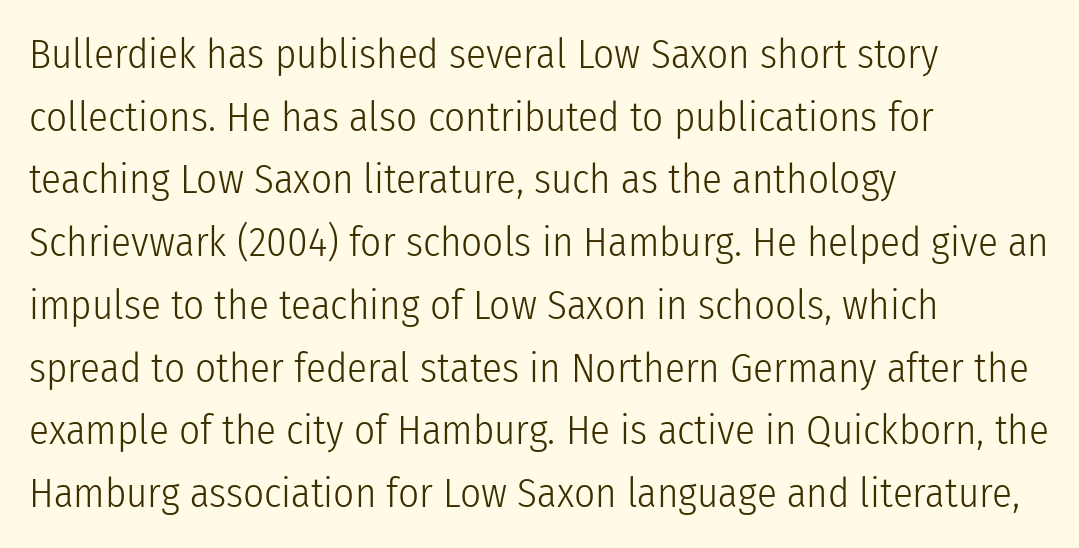
The image shows 41 px light, condensed sans-serif type, upright; set left-aligned, normal line spacing (1.53x), normal letter spacing, not underlined; low stroke contrast and a medium x-height.
